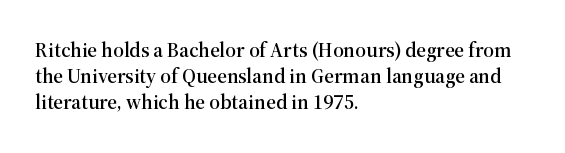
The typesetter chose a ragged-right arrangement here. The type sits square on the baseline with zero lean. There is no visible air inserted between adjacent glyphs. Has an underline been added? It has not.
